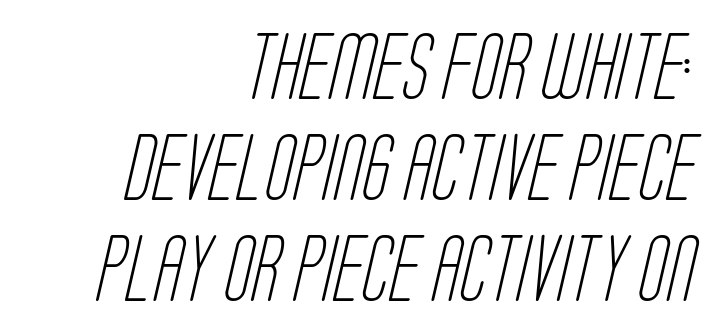
The image shows 66 px light, condensed sans-serif type; set right-aligned, normal line spacing (1.53x), normal letter spacing, not underlined; low stroke contrast and a large x-height.
